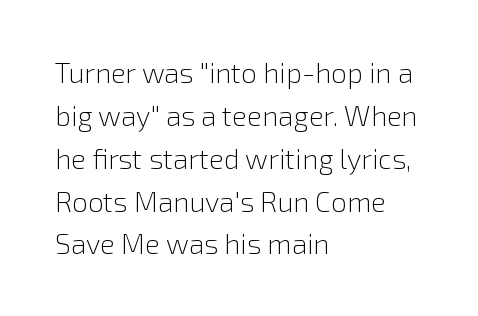
The image shows 28 px light sans-serif type, upright; set left-aligned, normal line spacing (1.53x), normal letter spacing, not underlined; a medium x-height.
